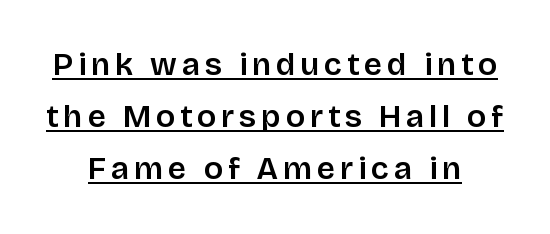
The glyphs are accompanied by a horizontal stroke just below them. Posture: straight, roman, zero tilt. This sample has the flowing, uneven cadence of proportional lettering. Does the copy run flush right? No — it is centered line by line.
